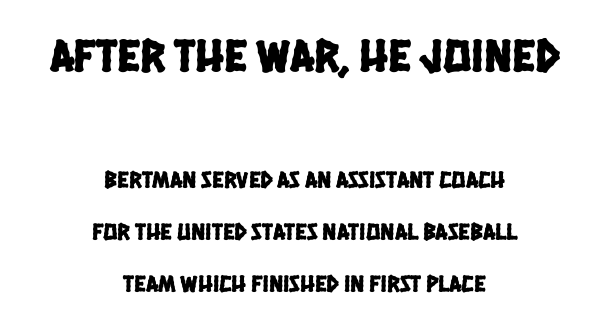
Q: Is the typeface a serif or a sans-serif typeface? A: Sans-serif.
Q: Is the text underlined? A: No.
Q: How is the paragraph aligned? A: Centered.
Q: Is the spacing between letters normal or unusually wide? A: Normal.
Q: Is the spacing between lines tight, normal or loose? A: Loose.
Q: Which block of text is set in a larger size, the first (top) or the second (bottom)? A: The first (top) one.
Q: Width (condensed, normal, or wide)? A: Condensed.
Q: Stroke contrast? A: Low.
Q: x-height? A: Large.
Q: Monospaced? A: No.
